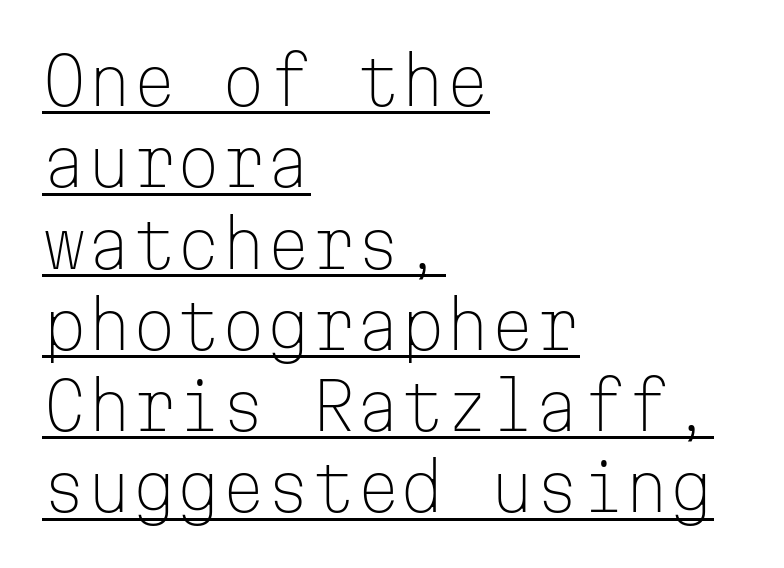
The image shows 64 px light sans-serif type, upright, monospaced; set left-aligned, normal line spacing (1.27x), normal letter spacing, underlined; low stroke contrast and a medium x-height.
